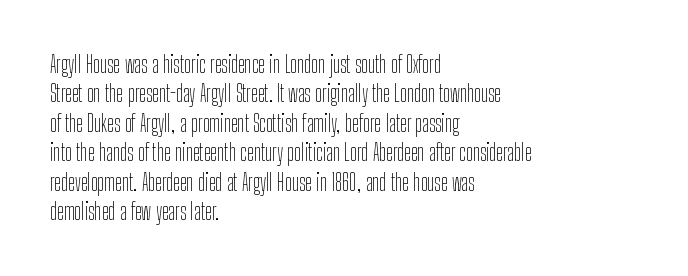
The image shows 23 px text type, upright; set left-aligned, normal line spacing (1.28x), normal letter spacing, not underlined.
